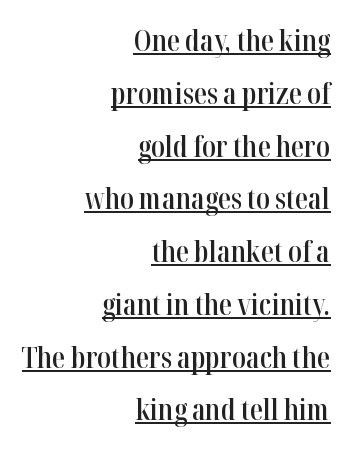
The image shows 29 px semibold, condensed serif type, upright; set right-aligned, line spacing 1.82x, normal letter spacing, underlined; high stroke contrast and a medium x-height.
